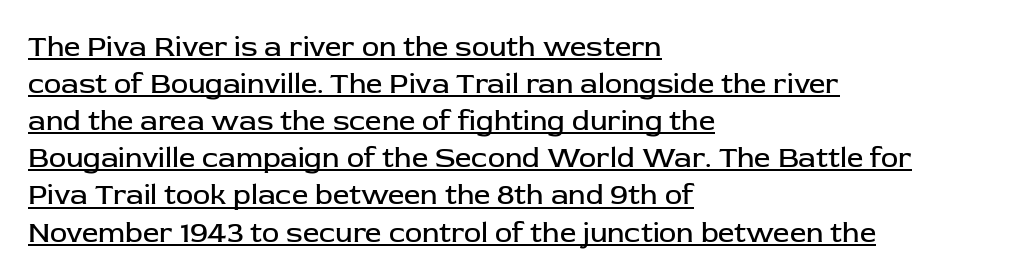
The image shows 29 px regular-weight sans-serif type, upright; set left-aligned, normal line spacing (1.28x), normal letter spacing, underlined; low stroke contrast and a medium x-height.
